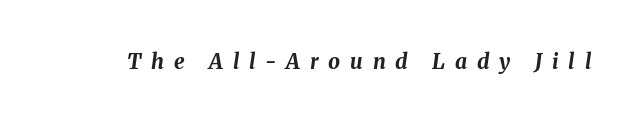
{"italic": "yes", "lean": "right", "slant_degrees": 8, "bold": "yes", "underline": "no", "letter_spacing": "wide", "letter_spacing_em": 0.47, "glyph_px": 21}
